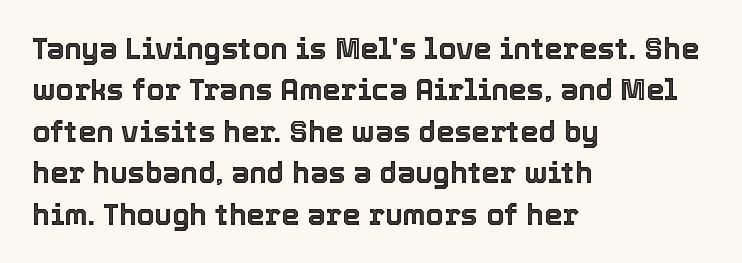
Type without underlining. Notice how descenders clear the ascenders below comfortably — that's standard leading. Glyph-to-glyph distance matches everyday printed text. Style check: upright. The passage shown is typed in a proportional face where columns would drift. One-word summary of the alignment: left.
